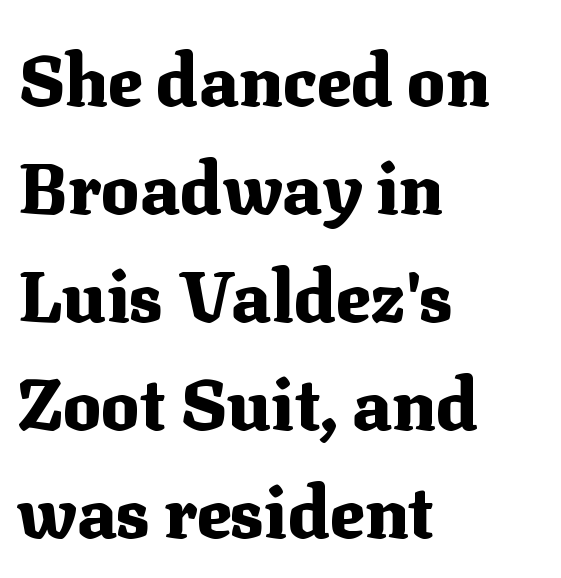
It's the straight-up-and-down kind of type. These lines sit exactly where default settings would place them. Descenders hang freely into open space. This rendering employs a face with finishing strokes, i.e., a serif.
